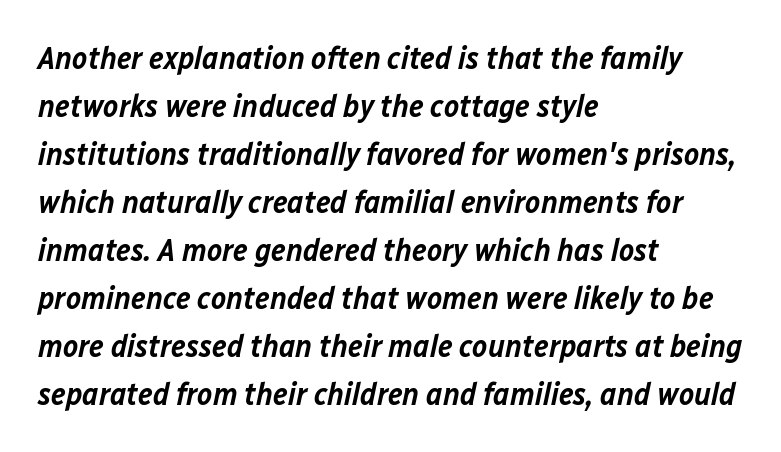
The vertical gap from one line to the next is medium. Quick note: italic. The text block is weighted toward the left margin, trailing off unevenly rightward. Unmarked baselines from the first word to the last. A typesetter would call this zero additional tracking.
